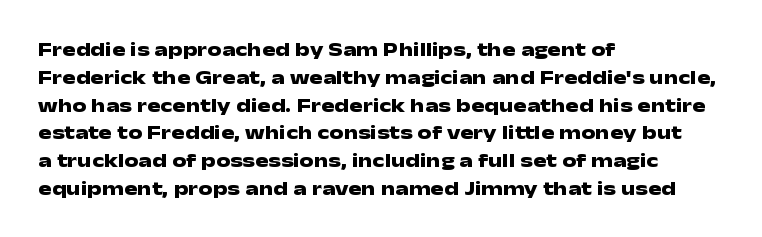
Is there any slant? The stems are plumb. Notice how thick the strokes are: this is what a full bold looks like. The vertical gap from one line to the next is medium. Leftover space on each line is placed entirely after the last word. The zone under the glyphs is completely vacant.
